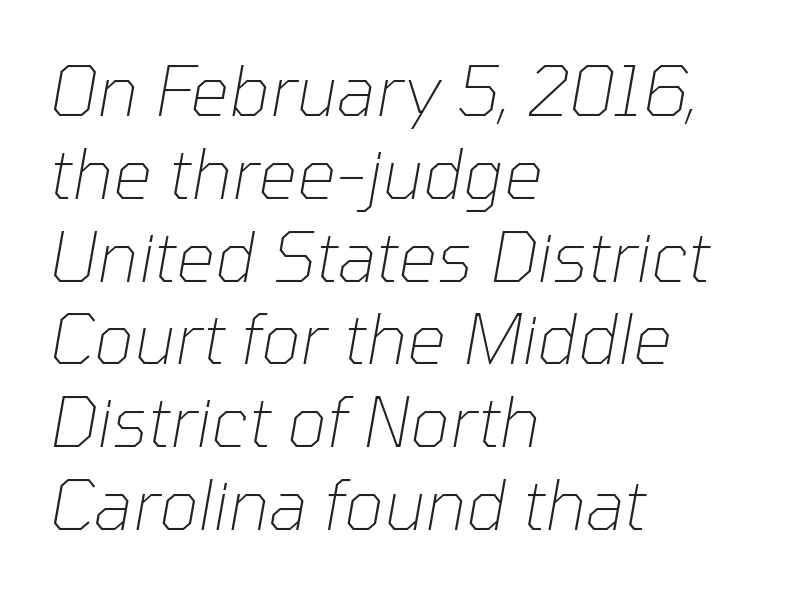
The compositor pushed each line to the left boundary. The typeface has the unassuming heft of standard copy or less. A typesetter would call this proportional, since set widths differ per character. Letter spacing: default. The axis of the letterforms is tilted away from vertical. A clean baseline with only descenders dipping below it.
